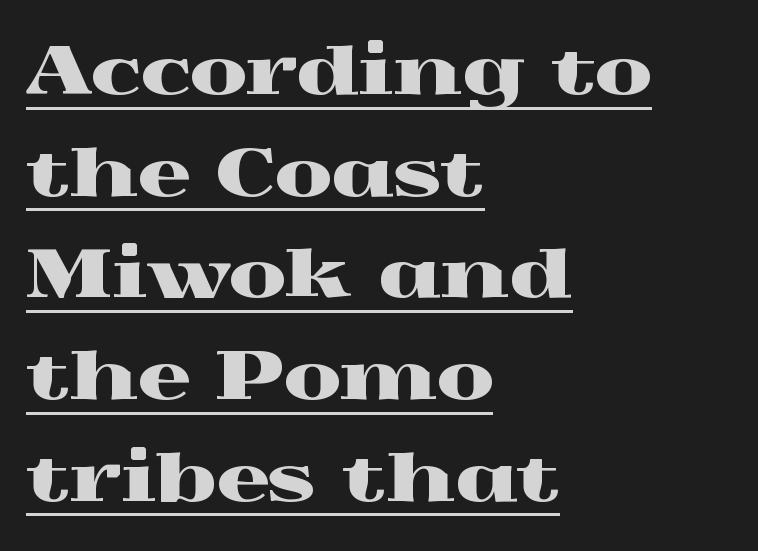
Q: Is the text italic (slanted)? A: No, it is upright.
Q: Is the typeface a serif or a sans-serif typeface? A: Serif.
Q: Is the text underlined? A: Yes.
Q: How is the paragraph aligned? A: Left-aligned.
Q: Is the spacing between letters normal or unusually wide? A: Normal.
Q: Is the spacing between lines tight, normal or loose? A: Normal.
Q: Width (condensed, normal, or wide)? A: Wide.
Q: x-height? A: Medium.
Q: Monospaced? A: No.
